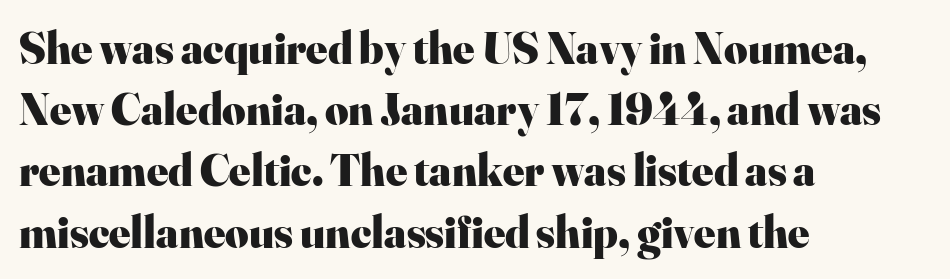
{"serif": "yes", "italic": "no", "bold": "yes", "weight": "heavy", "width": "normal", "stroke_contrast": "high", "x_height": "small", "monospaced": "no", "underline": "no", "align": "left", "line_spacing": "normal", "line_spacing_ratio": 1.36, "letter_spacing": "normal", "letter_spacing_em": 0.0, "glyph_px": 45}
